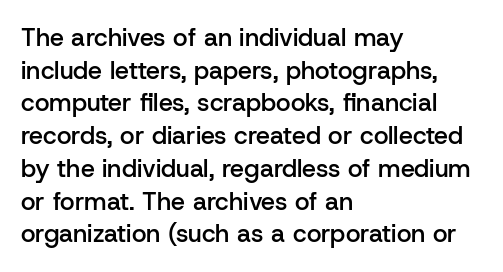
{"italic": "no", "bold": "semi", "underline": "no", "align": "left", "line_spacing": "normal", "line_spacing_ratio": 1.31, "letter_spacing": "normal", "letter_spacing_em": 0.0, "glyph_px": 25}
